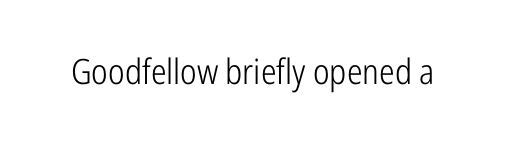
The image shows 35 px light, condensed sans-serif type, upright; set normal letter spacing, not underlined; low stroke contrast and a medium x-height.
